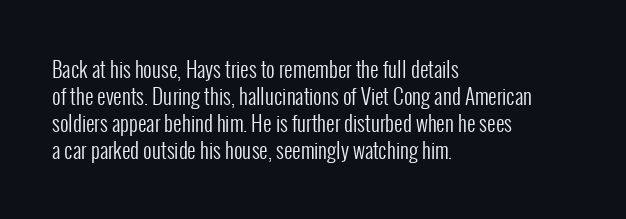
The image shows 21 px text type, upright; set left-aligned, normal line spacing (1.29x), normal letter spacing, not underlined.
